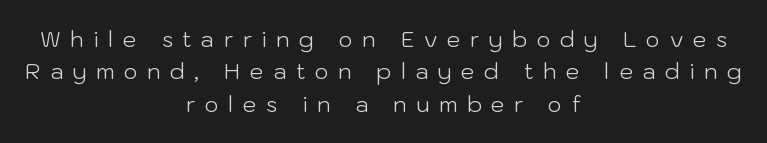
The image shows 22 px text type, upright; set centered, normal line spacing (1.47x), unusually wide letter spacing (+0.43 em), not underlined.
